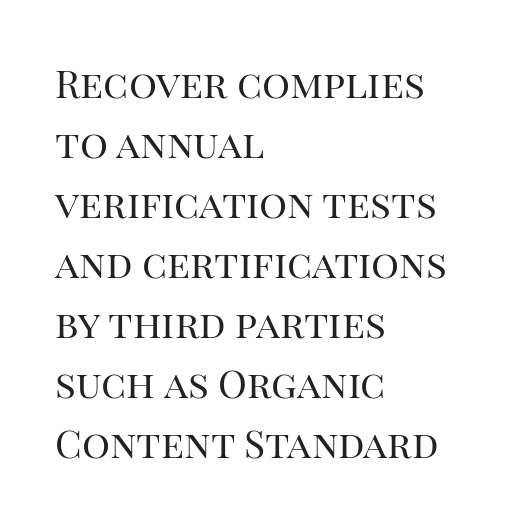
{"serif": "yes", "italic": "no", "bold": "no", "weight": "regular", "width": "normal", "stroke_contrast": "high", "x_height": "large", "monospaced": "no", "underline": "no", "align": "left", "line_spacing": "normal", "line_spacing_ratio": 1.54, "letter_spacing": "normal", "letter_spacing_em": 0.0, "glyph_px": 39}
